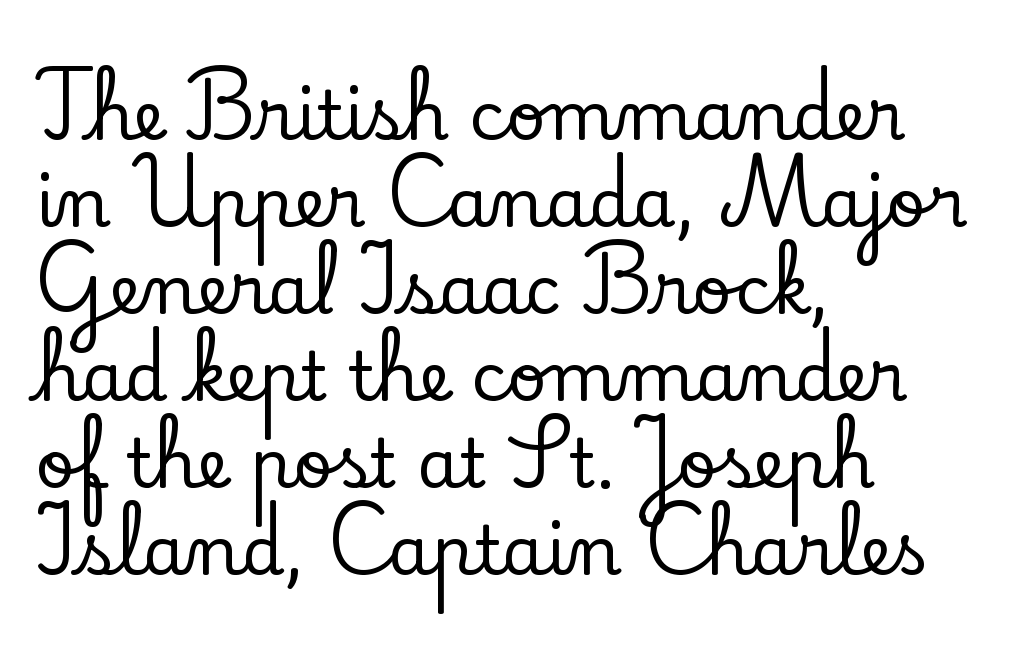
Nobody touched the tracking dial on this one. Check the space under the baseline: it is left empty. Compared with a centered layout, this one pins lines to the left instead. This sample keeps an unexceptional amount of space between lines. Spacing verdict: proportional, widths tailored to each character. Every character sits straight up, as roman type does.
